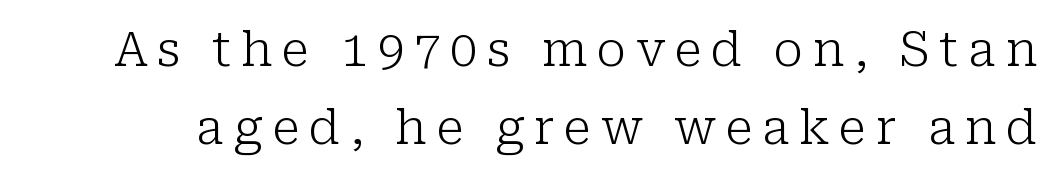
The image shows 48 px light serif type, upright; set normal line spacing (1.62x), unusually wide letter spacing (+0.2 em), not underlined; low stroke contrast and a medium x-height.
